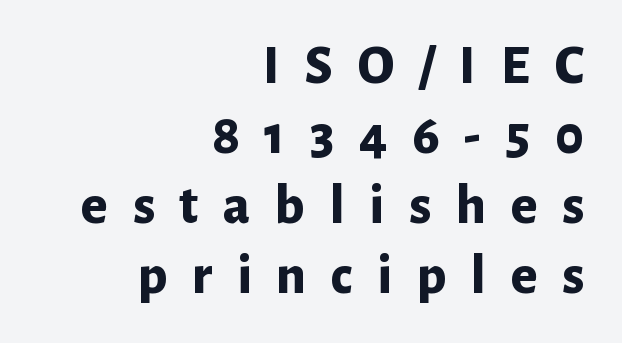
Does the leading feel generous? No, just average. The area under the type is left untouched. You'd pick this weight for a headline — it's a proper bold. Short note: letters widely spaced. No feet cap the strokes, marking this as sans-serif type. The passage shown is typed in a proportional face where columns would drift.
